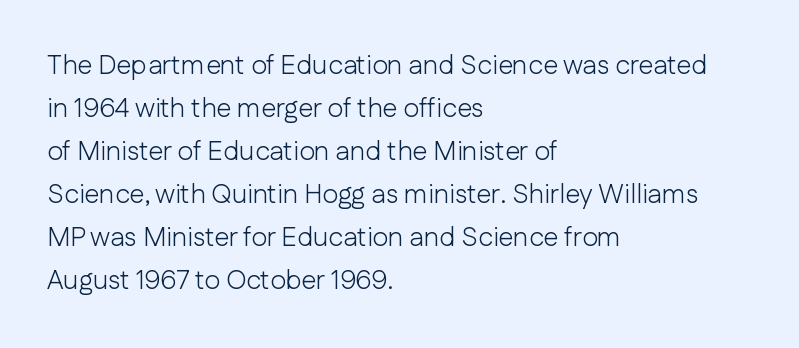
Q: Is the text bold? A: No.
Q: Is the text italic (slanted)? A: No, it is upright.
Q: Is the text underlined? A: No.
Q: How is the paragraph aligned? A: Left-aligned.
Q: Is the spacing between letters normal or unusually wide? A: Normal.
Q: Is the spacing between lines tight, normal or loose? A: Normal.
